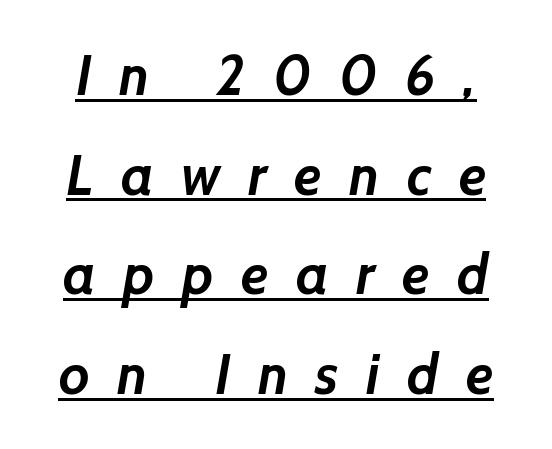
The image shows 56 px semibold sans-serif type; set line spacing 1.78x, unusually wide letter spacing (+0.49 em), underlined; low stroke contrast and a medium x-height.
